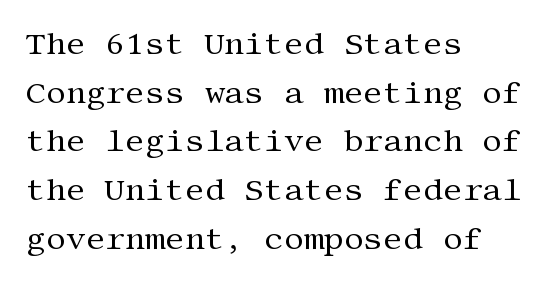
Visually the block forms a straight wall on the left and a jagged coastline on the right. The face used here is seriffed, in the tradition of book romans. Unmarked baselines from the first word to the last. Unbolded letterforms with no extra heft. Reading down the column, the eye jumps a familiar distance to each next line.
